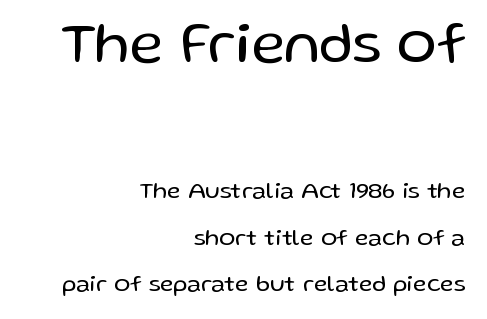
Caption: upper text group enlarged, lower text group reduced. Looks like regular typesetting: each glyph gets only the width it needs. Regarding serifs, this sample does without them. The passage shown stacks its lines with a broad gap. Tall strokes in this sample are plumb rather than angled. No extra tracking has been applied to these lines.
